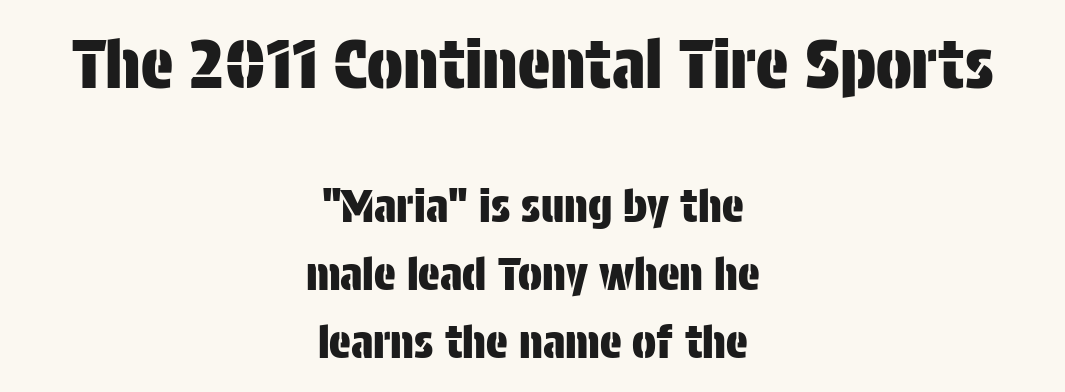
{"serif": "no", "italic": "no", "width": "condensed", "stroke_contrast": "low", "x_height": "large", "monospaced": "no", "underline": "no", "align": "center", "line_spacing": "normal", "line_spacing_ratio": 1.51, "letter_spacing": "normal", "letter_spacing_em": 0.0, "larger_block": "first", "size_ratio": 1.49, "glyph_px": 67}
